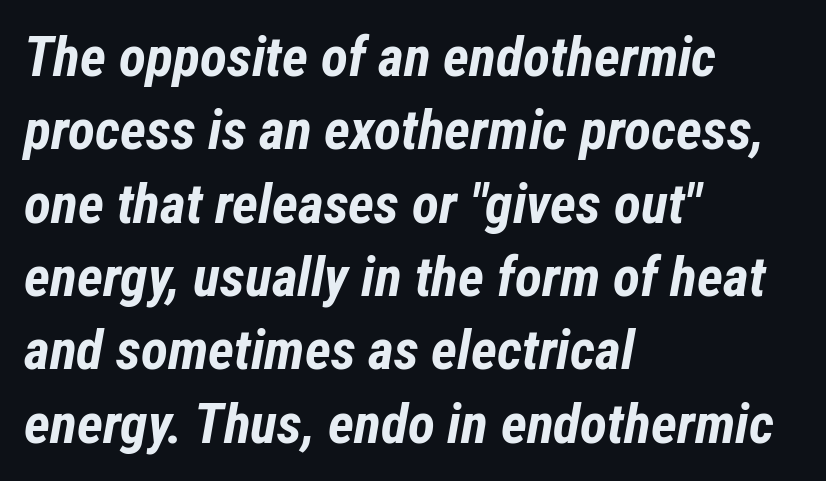
Q: Is the text bold? A: Yes.
Q: Is the text italic (slanted)? A: Yes, it leans right by about 12 degrees.
Q: Is the text underlined? A: No.
Q: How is the paragraph aligned? A: Left-aligned.
Q: Is the spacing between letters normal or unusually wide? A: Normal.
Q: Is the spacing between lines tight, normal or loose? A: Normal.
Q: Width (condensed, normal, or wide)? A: Condensed.
Q: Stroke contrast? A: Low.
Q: x-height? A: Medium.
Q: Monospaced? A: No.
